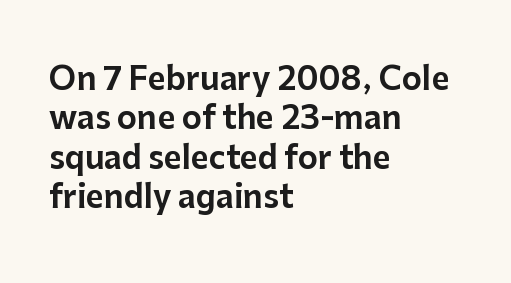
{"serif": "no", "italic": "no", "width": "normal", "stroke_contrast": "low", "x_height": "medium", "monospaced": "no", "underline": "no", "align": "left", "line_spacing": "normal", "line_spacing_ratio": 1.27, "letter_spacing": "normal", "letter_spacing_em": 0.0, "glyph_px": 31}
